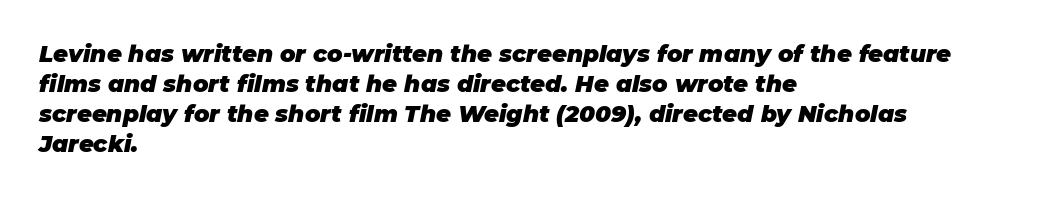
{"italic": "yes", "lean": "right", "slant_degrees": 11, "bold": "yes", "underline": "no", "align": "left", "line_spacing": "normal", "line_spacing_ratio": 1.31, "letter_spacing": "normal", "letter_spacing_em": 0.0, "glyph_px": 23}
